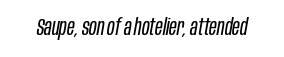
The image shows 23 px text type, italic (leaning right); set normal letter spacing, not underlined.
